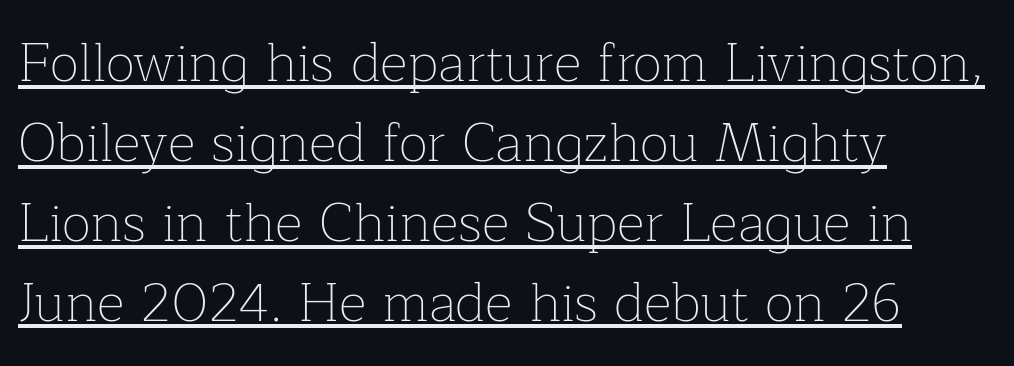
The passage is arranged the way most books set body copy — flush left. The specimen reads as upright at a glance. Each line of the rendering has a horizontal stroke beneath the glyphs. One glance says typical: line gaps are just what's usual.
